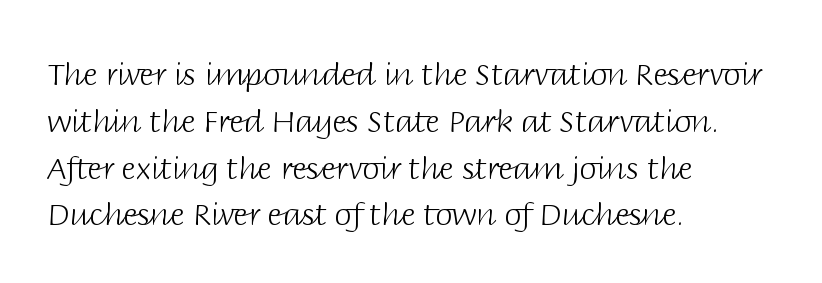
Q: Is the text bold? A: No.
Q: Is the text italic (slanted)? A: No, it is upright.
Q: Is the typeface a serif or a sans-serif typeface? A: Sans-serif.
Q: Is the text underlined? A: No.
Q: How is the paragraph aligned? A: Left-aligned.
Q: Is the spacing between letters normal or unusually wide? A: Normal.
Q: Is the spacing between lines tight, normal or loose? A: Normal.
Q: Width (condensed, normal, or wide)? A: Normal.
Q: Stroke contrast? A: Low.
Q: x-height? A: Large.
Q: Monospaced? A: No.
